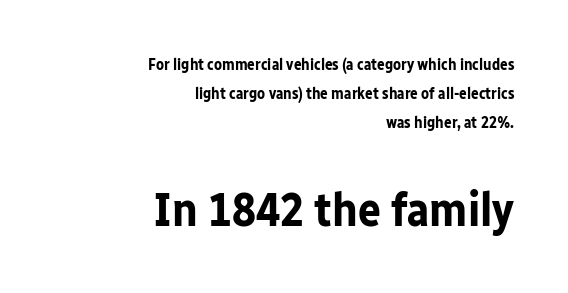
Q: Is the text bold? A: Yes.
Q: Is the text italic (slanted)? A: No, it is upright.
Q: Is the typeface a serif or a sans-serif typeface? A: Sans-serif.
Q: Is the text underlined? A: No.
Q: How is the paragraph aligned? A: Right-aligned.
Q: Is the spacing between letters normal or unusually wide? A: Normal.
Q: Which block of text is set in a larger size, the first (top) or the second (bottom)? A: The second (bottom) one.
Q: Width (condensed, normal, or wide)? A: Normal.
Q: Stroke contrast? A: Low.
Q: x-height? A: Medium.
Q: Monospaced? A: No.
